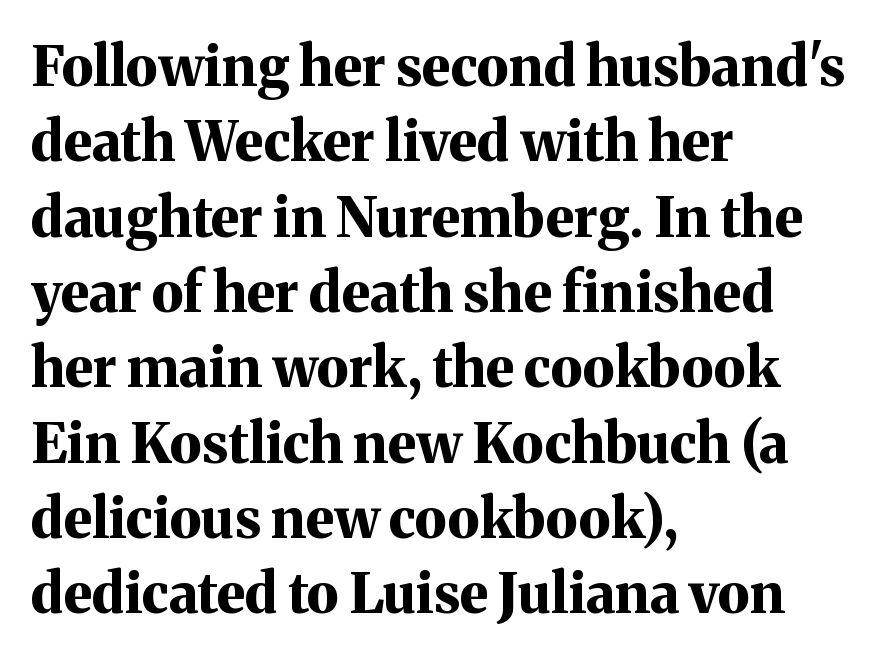
Q: Is the text bold? A: Yes.
Q: Is the text italic (slanted)? A: No, it is upright.
Q: Is the typeface a serif or a sans-serif typeface? A: Serif.
Q: Is the text underlined? A: No.
Q: How is the paragraph aligned? A: Left-aligned.
Q: Is the spacing between letters normal or unusually wide? A: Normal.
Q: Is the spacing between lines tight, normal or loose? A: Normal.
Q: Width (condensed, normal, or wide)? A: Normal.
Q: Stroke contrast? A: Medium.
Q: x-height? A: Medium.
Q: Monospaced? A: No.
